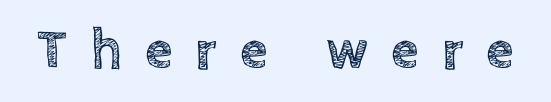
Q: Is the text italic (slanted)? A: No, it is upright.
Q: Is the text underlined? A: No.
Q: Is the spacing between letters normal or unusually wide? A: Unusually wide.
Q: Width (condensed, normal, or wide)? A: Normal.
Q: x-height? A: Large.
Q: Monospaced? A: No.
